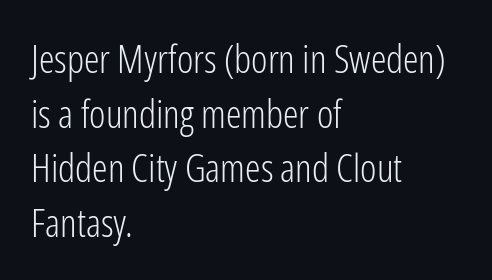
Q: Is the text bold? A: No.
Q: Is the text italic (slanted)? A: No, it is upright.
Q: Is the typeface a serif or a sans-serif typeface? A: Sans-serif.
Q: Is the text underlined? A: No.
Q: How is the paragraph aligned? A: Left-aligned.
Q: Is the spacing between letters normal or unusually wide? A: Normal.
Q: Is the spacing between lines tight, normal or loose? A: Normal.
Q: Width (condensed, normal, or wide)? A: Condensed.
Q: Stroke contrast? A: Low.
Q: x-height? A: Medium.
Q: Monospaced? A: No.
